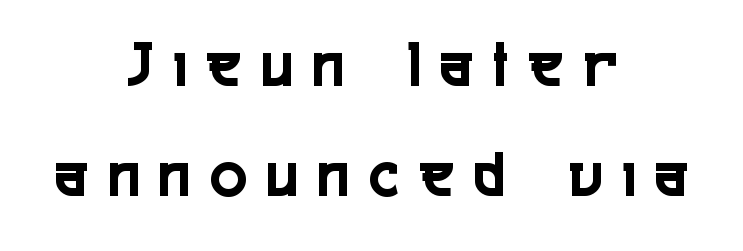
{"serif": "no", "italic": "no", "width": "condensed", "x_height": "medium", "monospaced": "no", "underline": "no", "align": "center", "line_spacing": "normal", "line_spacing_ratio": 1.62, "letter_spacing": "wide", "letter_spacing_em": 0.31, "glyph_px": 68}
